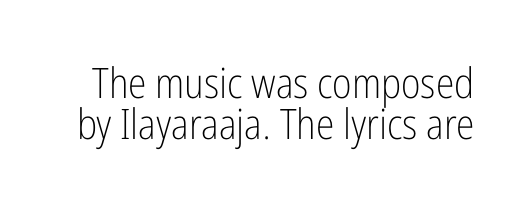
Leading: reduced. A bare baseline throughout the passage. These lines keep a tight, regular rhythm from letter to letter. This is roman type, the default non-slanted kind. Examine the stroke ends and you'll find no serifs. Looks like regular typesetting: each glyph gets only the width it needs.
